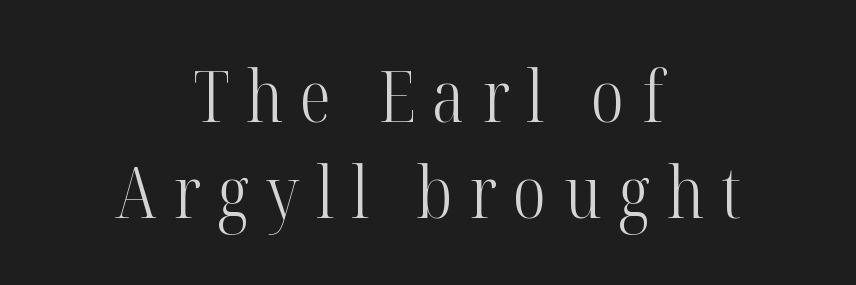
{"serif": "yes", "italic": "no", "bold": "no", "weight": "light", "width": "condensed", "stroke_contrast": "high", "x_height": "medium", "monospaced": "no", "underline": "no", "align": "center", "line_spacing": "normal", "line_spacing_ratio": 1.35, "letter_spacing": "wide", "letter_spacing_em": 0.24, "glyph_px": 71}
